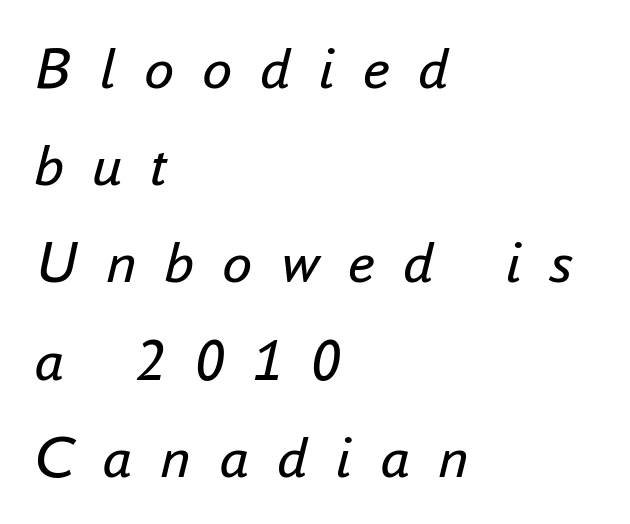
{"italic": "yes", "lean": "right", "slant_degrees": 16, "bold": "no", "weight": "regular", "width": "normal", "stroke_contrast": "low", "x_height": "small", "monospaced": "no", "underline": "no", "align": "left", "line_spacing": "normal", "line_spacing_ratio": 1.62, "letter_spacing": "wide", "letter_spacing_em": 0.47, "glyph_px": 60}
